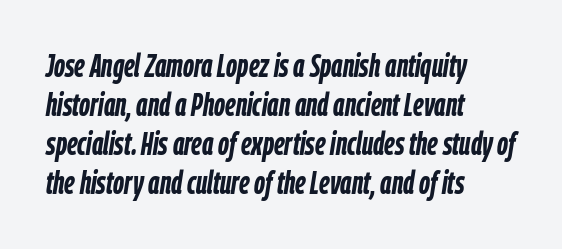
The image shows 32 px semibold, condensed type, italic (leaning right); set left-aligned, line spacing 1.22x, normal letter spacing, not underlined; low stroke contrast and a medium x-height.
